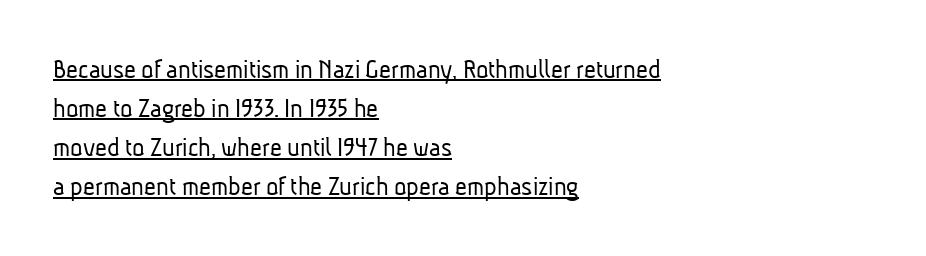
{"serif": "no", "bold": "no", "weight": "light", "width": "condensed", "stroke_contrast": "low", "x_height": "medium", "monospaced": "no", "underline": "yes", "align": "left", "line_spacing": "normal", "line_spacing_ratio": 1.35, "letter_spacing": "normal", "letter_spacing_em": 0.0, "glyph_px": 29}
